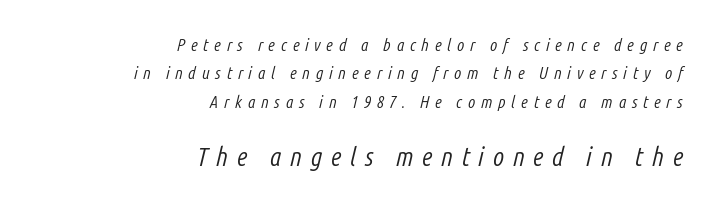
{"italic": "yes", "lean": "right", "slant_degrees": 14, "bold": "no", "underline": "no", "align": "right", "line_spacing": "normal", "line_spacing_ratio": 1.67, "letter_spacing": "wide", "letter_spacing_em": 0.33, "larger_block": "second", "size_ratio": 1.53, "glyph_px": 26}
